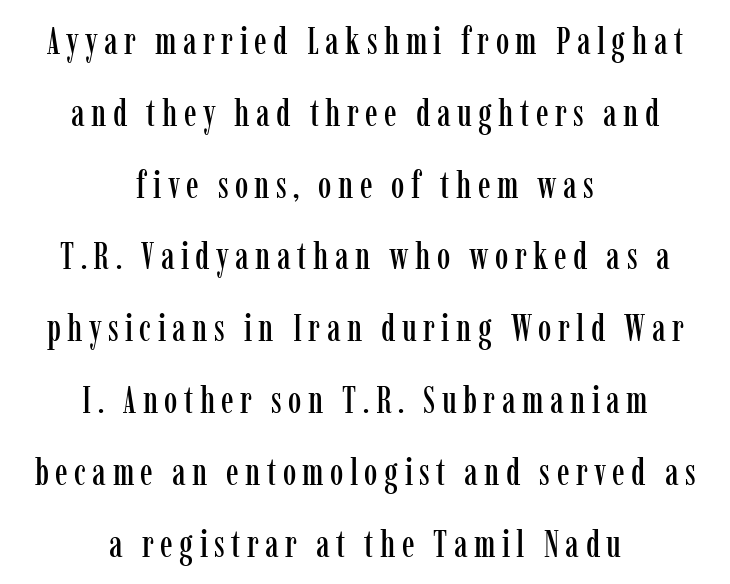
{"serif": "yes", "italic": "no", "width": "condensed", "stroke_contrast": "low", "x_height": "medium", "monospaced": "no", "underline": "no", "align": "center", "line_spacing_ratio": 1.89, "glyph_px": 38}
